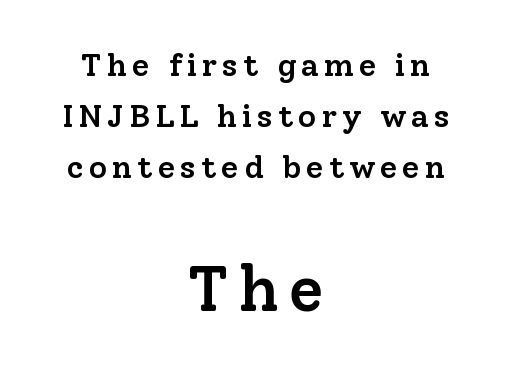
Q: Is the text bold? A: Semi-bold.
Q: Is the text italic (slanted)? A: No, it is upright.
Q: Is the typeface a serif or a sans-serif typeface? A: Serif.
Q: Is the text underlined? A: No.
Q: How is the paragraph aligned? A: Centered.
Q: Is the spacing between lines tight, normal or loose? A: Normal.
Q: Which block of text is set in a larger size, the first (top) or the second (bottom)? A: The second (bottom) one.
Q: Width (condensed, normal, or wide)? A: Normal.
Q: Stroke contrast? A: Low.
Q: x-height? A: Medium.
Q: Monospaced? A: No.
